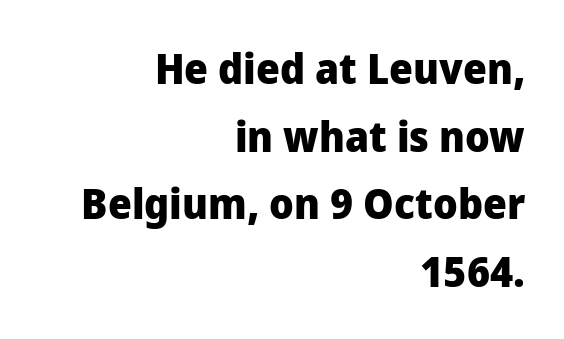
The image shows 42 px heavy sans-serif type, upright; set right-aligned, normal line spacing (1.61x), normal letter spacing, not underlined; low stroke contrast and a medium x-height.
